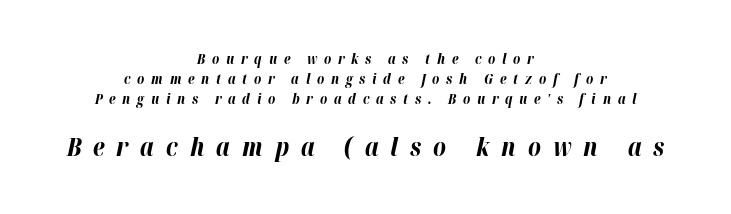
{"italic": "yes", "lean": "right", "slant_degrees": 12, "bold": "yes", "underline": "no", "align": "center", "line_spacing": "normal", "line_spacing_ratio": 1.43, "letter_spacing": "wide", "letter_spacing_em": 0.48, "larger_block": "second", "size_ratio": 1.79, "glyph_px": 25}
